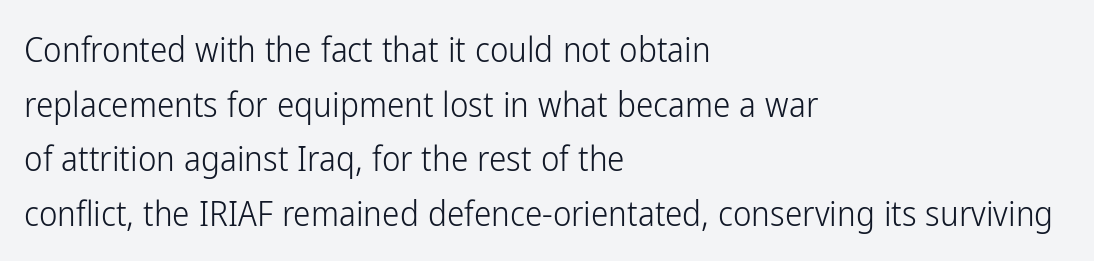
Q: Is the text bold? A: No.
Q: Is the text italic (slanted)? A: No, it is upright.
Q: Is the typeface a serif or a sans-serif typeface? A: Sans-serif.
Q: Is the text underlined? A: No.
Q: How is the paragraph aligned? A: Left-aligned.
Q: Is the spacing between letters normal or unusually wide? A: Normal.
Q: Is the spacing between lines tight, normal or loose? A: Normal.
Q: Width (condensed, normal, or wide)? A: Condensed.
Q: Stroke contrast? A: Low.
Q: x-height? A: Medium.
Q: Monospaced? A: No.
